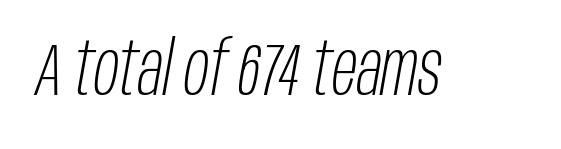
{"italic": "yes", "lean": "right", "slant_degrees": 10, "bold": "no", "weight": "light", "width": "condensed", "stroke_contrast": "low", "x_height": "large", "monospaced": "no", "underline": "no", "letter_spacing": "normal", "letter_spacing_em": 0.0, "glyph_px": 74}
